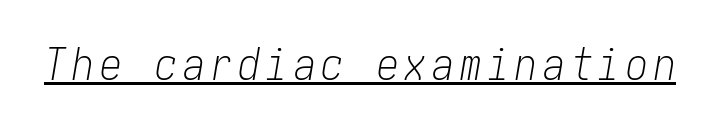
Q: Is the text bold? A: No.
Q: Is the text italic (slanted)? A: Yes, it leans right by about 10 degrees.
Q: Is the text underlined? A: Yes.
Q: Width (condensed, normal, or wide)? A: Condensed.
Q: Stroke contrast? A: Low.
Q: x-height? A: Medium.
